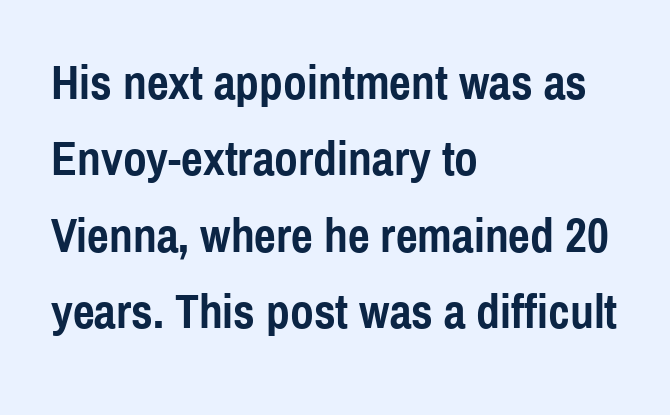
Q: Is the text bold? A: Yes.
Q: Is the text italic (slanted)? A: No, it is upright.
Q: Is the typeface a serif or a sans-serif typeface? A: Sans-serif.
Q: Is the text underlined? A: No.
Q: How is the paragraph aligned? A: Left-aligned.
Q: Is the spacing between letters normal or unusually wide? A: Normal.
Q: Is the spacing between lines tight, normal or loose? A: Normal.
Q: Width (condensed, normal, or wide)? A: Condensed.
Q: x-height? A: Medium.
Q: Monospaced? A: No.
